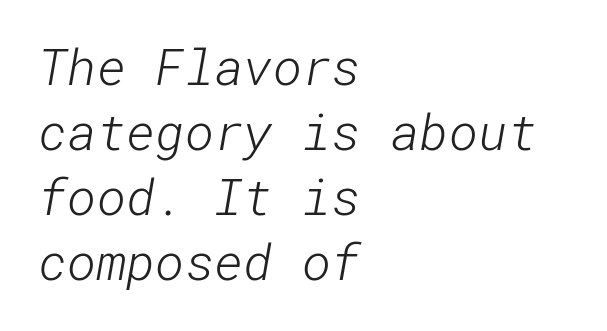
The image shows 50 px light sans-serif type; set left-aligned, normal line spacing (1.3x), normal letter spacing, not underlined; low stroke contrast and a medium x-height.
